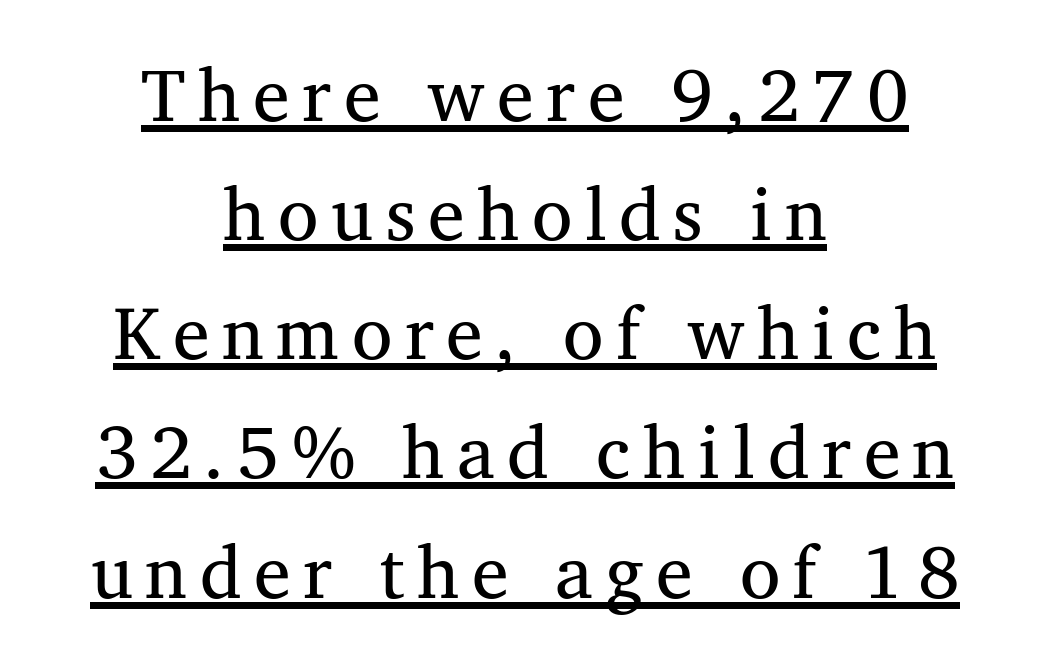
The image shows 74 px regular-weight serif type; set centered, normal line spacing (1.61x), underlined; medium stroke contrast and a medium x-height.
